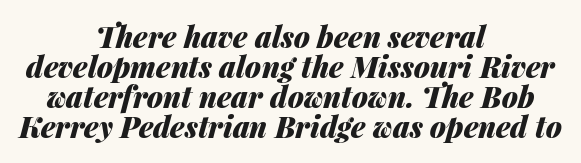
The image shows 29 px heavy type, italic (leaning right); set centered, tight line spacing (1.04x), normal letter spacing, not underlined; medium stroke contrast and a medium x-height.
